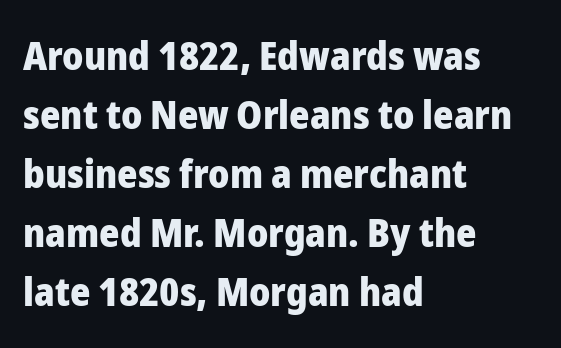
Q: Is the text bold? A: Yes.
Q: Is the text italic (slanted)? A: No, it is upright.
Q: Is the typeface a serif or a sans-serif typeface? A: Sans-serif.
Q: Is the text underlined? A: No.
Q: How is the paragraph aligned? A: Left-aligned.
Q: Is the spacing between letters normal or unusually wide? A: Normal.
Q: Is the spacing between lines tight, normal or loose? A: Normal.
Q: Width (condensed, normal, or wide)? A: Normal.
Q: Stroke contrast? A: Low.
Q: x-height? A: Medium.
Q: Monospaced? A: No.
